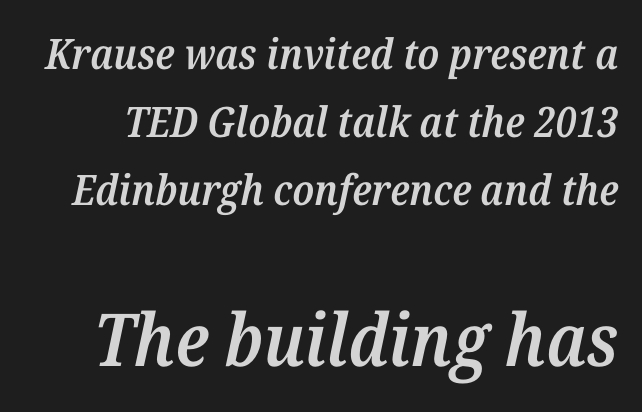
Q: Is the text bold? A: Semi-bold.
Q: Is the text italic (slanted)? A: Yes, it leans right by about 12 degrees.
Q: Is the typeface a serif or a sans-serif typeface? A: Serif.
Q: Is the text underlined? A: No.
Q: Is the spacing between letters normal or unusually wide? A: Normal.
Q: Is the spacing between lines tight, normal or loose? A: Normal.
Q: Which block of text is set in a larger size, the first (top) or the second (bottom)? A: The second (bottom) one.
Q: Width (condensed, normal, or wide)? A: Normal.
Q: Stroke contrast? A: Medium.
Q: x-height? A: Medium.
Q: Monospaced? A: No.
